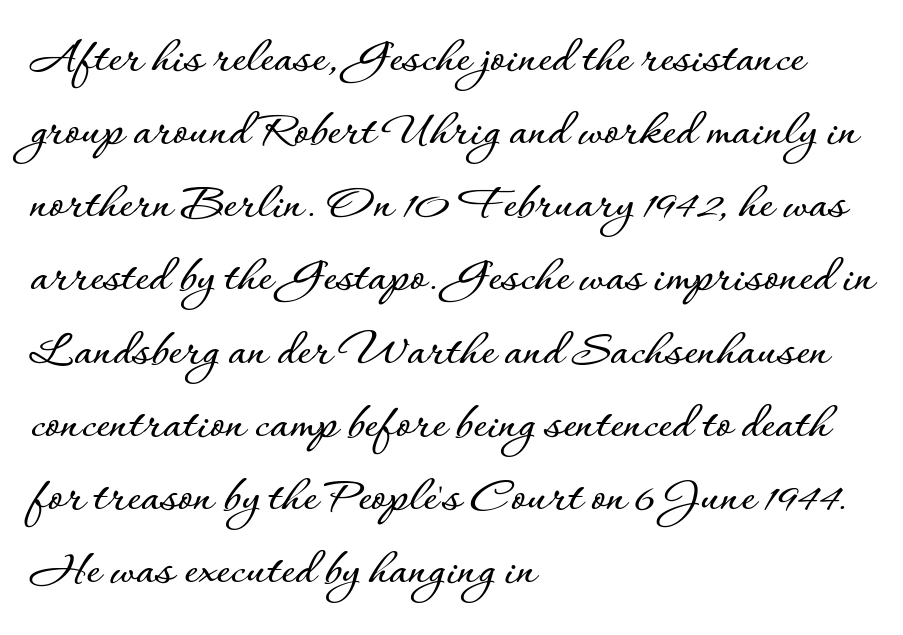
{"width": "normal", "stroke_contrast": "low", "x_height": "small", "monospaced": "no", "underline": "no", "align": "left", "line_spacing": "normal", "line_spacing_ratio": 1.38, "letter_spacing": "normal", "letter_spacing_em": 0.0, "glyph_px": 53}
